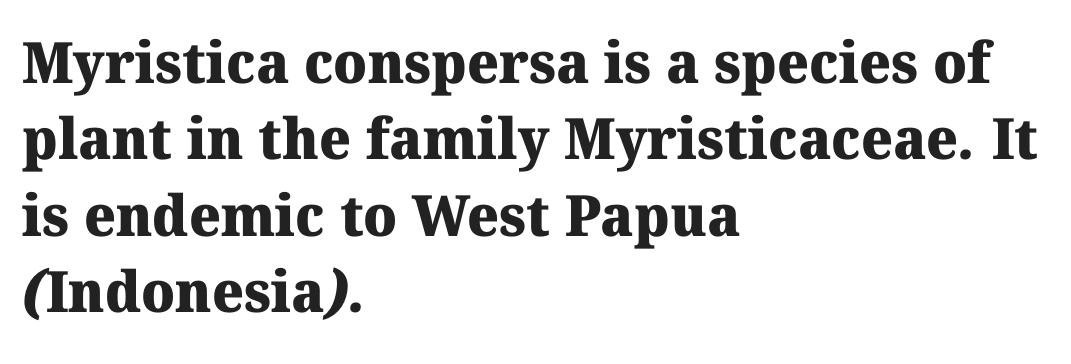
{"serif": "yes", "bold": "yes", "weight": "heavy", "width": "normal", "stroke_contrast": "medium", "x_height": "medium", "monospaced": "no", "underline": "no", "align": "left", "line_spacing": "normal", "line_spacing_ratio": 1.34, "letter_spacing": "normal", "letter_spacing_em": 0.0, "glyph_px": 57}
